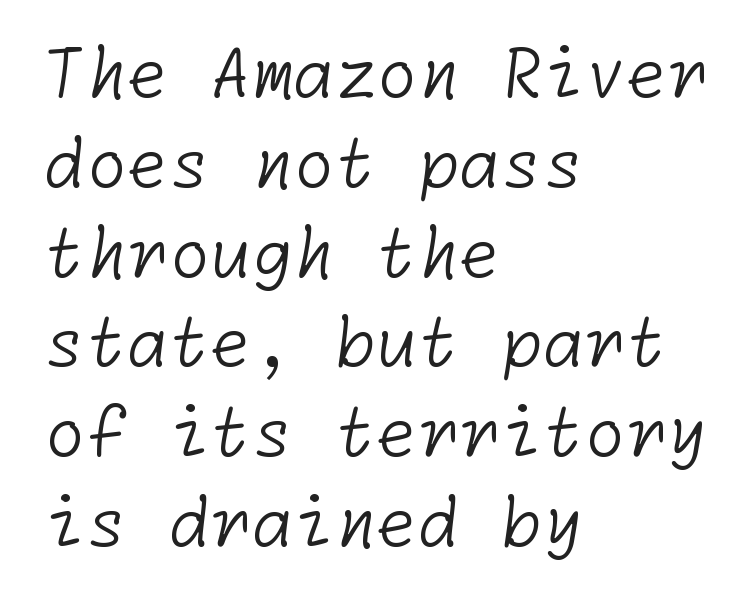
{"serif": "no", "bold": "no", "weight": "light", "width": "normal", "stroke_contrast": "low", "x_height": "medium", "underline": "no", "align": "left", "line_spacing": "normal", "line_spacing_ratio": 1.34, "letter_spacing": "normal", "letter_spacing_em": 0.0, "glyph_px": 67}
